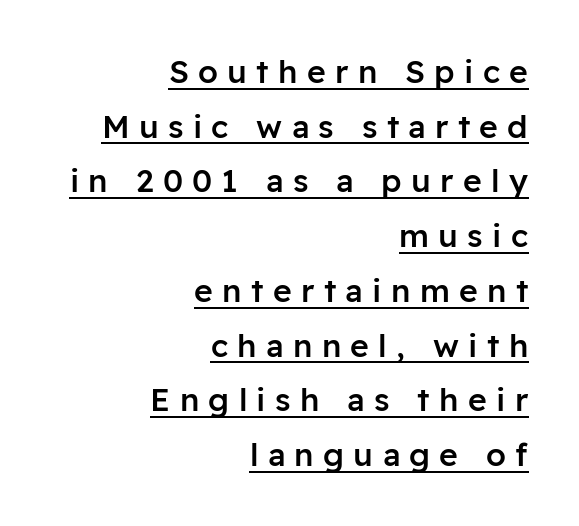
{"serif": "no", "italic": "no", "bold": "semi", "weight": "semibold", "width": "normal", "stroke_contrast": "low", "x_height": "medium", "monospaced": "no", "underline": "yes", "align": "right", "line_spacing_ratio": 1.71, "letter_spacing": "wide", "letter_spacing_em": 0.29, "glyph_px": 32}
